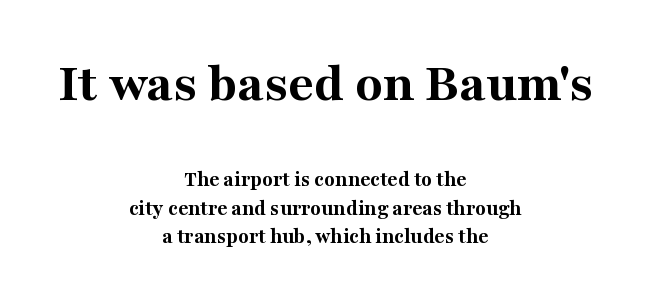
Q: Is the text bold? A: Yes.
Q: Is the text italic (slanted)? A: No, it is upright.
Q: Is the typeface a serif or a sans-serif typeface? A: Serif.
Q: Is the text underlined? A: No.
Q: How is the paragraph aligned? A: Centered.
Q: Is the spacing between letters normal or unusually wide? A: Normal.
Q: Is the spacing between lines tight, normal or loose? A: Normal.
Q: Which block of text is set in a larger size, the first (top) or the second (bottom)? A: The first (top) one.
Q: Width (condensed, normal, or wide)? A: Normal.
Q: Stroke contrast? A: Medium.
Q: x-height? A: Medium.
Q: Monospaced? A: No.
